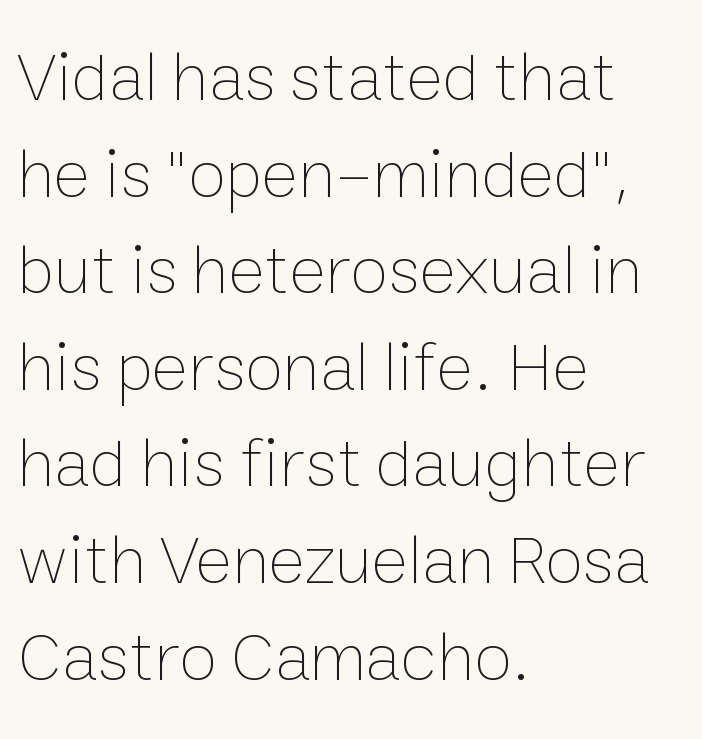
The letters stand upright; this is a roman face. The space beneath each line is pristine and unruled. These lines are rendered in a variable-pitch font. Line spacing here is normal.
